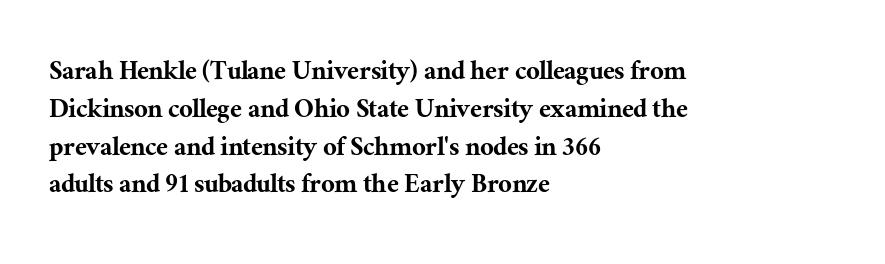
{"serif": "yes", "italic": "no", "width": "normal", "stroke_contrast": "medium", "x_height": "medium", "monospaced": "no", "underline": "no", "align": "left", "line_spacing": "normal", "line_spacing_ratio": 1.26, "letter_spacing": "normal", "letter_spacing_em": 0.0, "glyph_px": 30}
